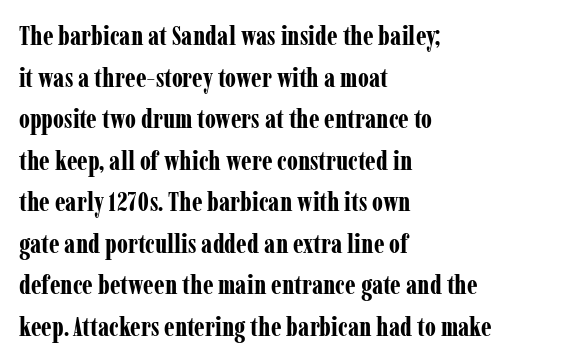
This sample keeps an unexceptional amount of space between lines. Which margin do the lines hug? The left one — the right edge is uneven. The specimen omits any rule beneath the text block's lines. Students, note that the glyphs here touch the page at normal intervals. This is heavy type, rendered in bold.
